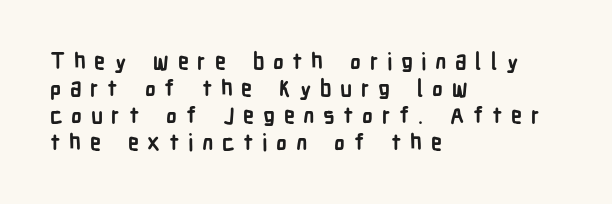
{"italic": "no", "bold": "yes", "underline": "no", "align": "left", "line_spacing_ratio": 1.22, "letter_spacing": "wide", "letter_spacing_em": 0.39, "glyph_px": 22}
